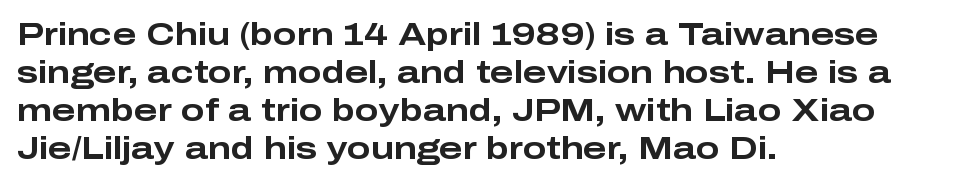
Observe the ordinary spacing: letters are neighbours, not strangers. The typesetting leans heavy: a genuine bold. Regarding serifs, this sample does without them. Is this a fixed-width face? No — the glyphs have proportional, varying widths. Does the copy run flush right? No — it runs flush left.
